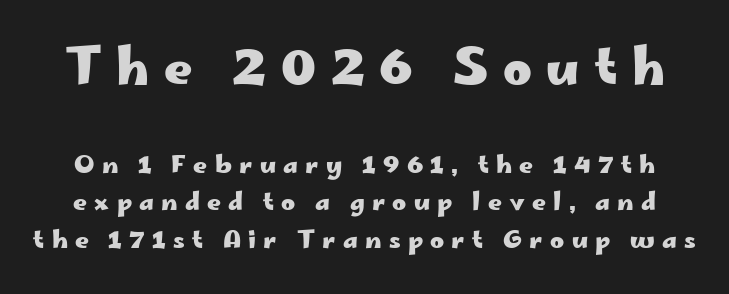
{"serif": "no", "italic": "no", "bold": "yes", "weight": "heavy", "width": "wide", "stroke_contrast": "low", "x_height": "small", "monospaced": "no", "underline": "no", "line_spacing": "normal", "line_spacing_ratio": 1.56, "letter_spacing": "wide", "letter_spacing_em": 0.3, "larger_block": "first", "size_ratio": 2.04, "glyph_px": 49}
